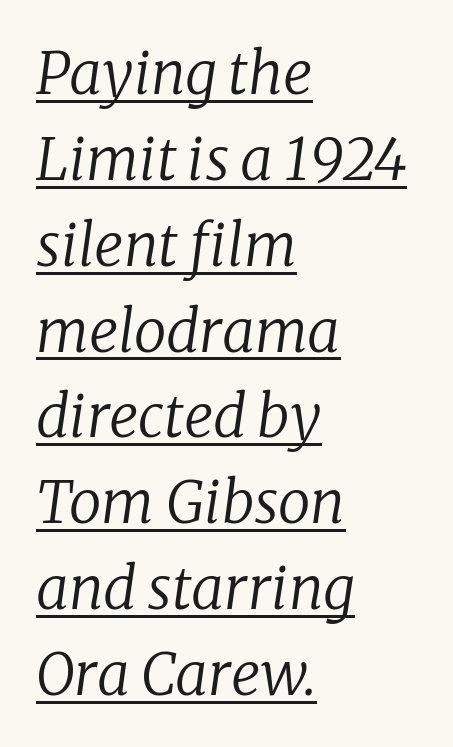
On a weight scale, this lands at 450 or below. Every word sits above its own underline. The rendering uses natural spacing where letterforms have individual widths. These lines keep a tight, regular rhythm from letter to letter. The text carries the slant typical of an italic or oblique font.
